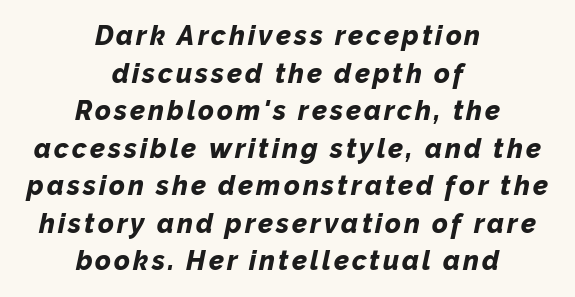
The image shows 27 px bold type, italic (leaning right); set centered, normal line spacing (1.39x), not underlined.
